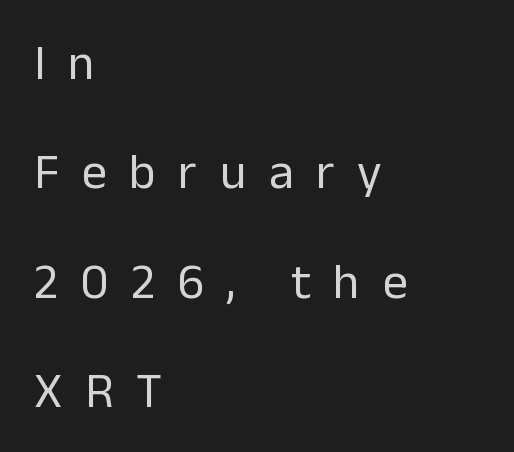
Q: Is the text bold? A: No.
Q: Is the text italic (slanted)? A: No, it is upright.
Q: Is the typeface a serif or a sans-serif typeface? A: Sans-serif.
Q: Is the text underlined? A: No.
Q: How is the paragraph aligned? A: Left-aligned.
Q: Is the spacing between letters normal or unusually wide? A: Unusually wide.
Q: Is the spacing between lines tight, normal or loose? A: Loose.
Q: Width (condensed, normal, or wide)? A: Normal.
Q: Stroke contrast? A: Low.
Q: x-height? A: Medium.
Q: Monospaced? A: No.
